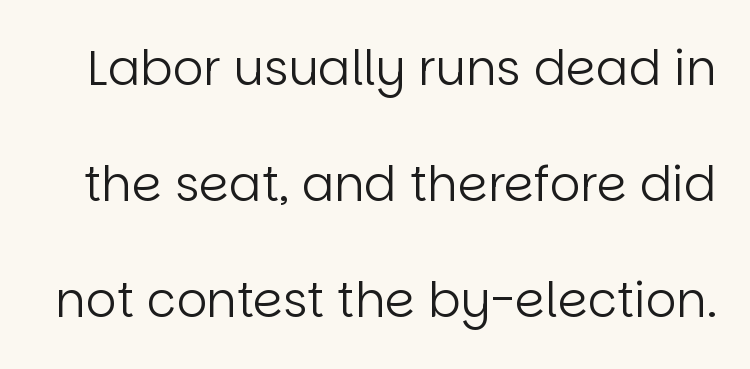
Q: Is the text bold? A: No.
Q: Is the text italic (slanted)? A: No, it is upright.
Q: Is the typeface a serif or a sans-serif typeface? A: Sans-serif.
Q: Is the text underlined? A: No.
Q: Is the spacing between letters normal or unusually wide? A: Normal.
Q: Is the spacing between lines tight, normal or loose? A: Loose.
Q: Width (condensed, normal, or wide)? A: Normal.
Q: Stroke contrast? A: Low.
Q: x-height? A: Large.
Q: Monospaced? A: No.
